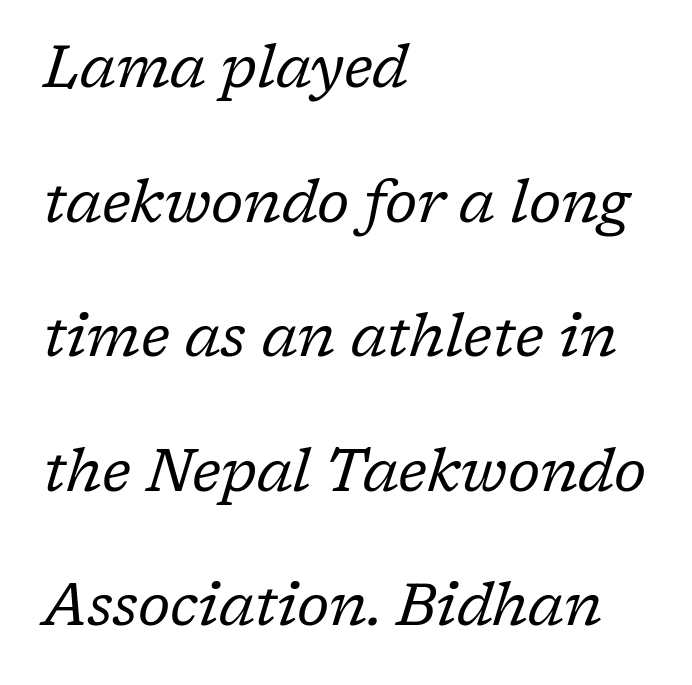
Words float on clear page, feet unadorned. The rendering uses natural spacing where letterforms have individual widths. You can tell it's italic because the verticals aren't actually vertical. Typographically, this falls in the serif category. Notice the wide empty band between every row — that's loose leading.
